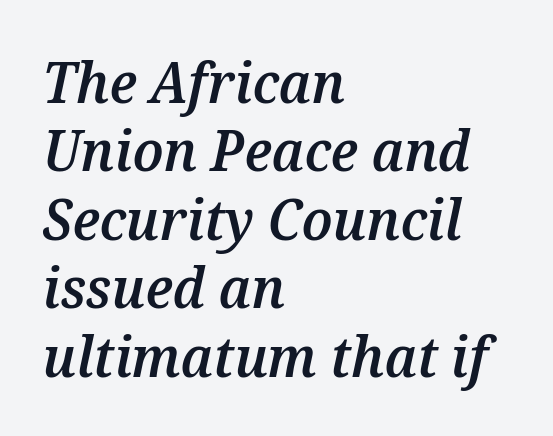
{"italic": "yes", "lean": "right", "slant_degrees": 12, "bold": "semi", "weight": "semibold", "width": "normal", "stroke_contrast": "medium", "x_height": "medium", "monospaced": "no", "underline": "no", "align": "left", "line_spacing_ratio": 1.2, "letter_spacing": "normal", "letter_spacing_em": 0.0, "glyph_px": 57}
